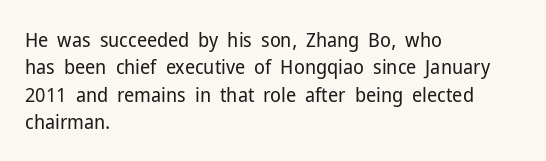
{"italic": "no", "bold": "no", "underline": "no", "align": "left", "line_spacing": "normal", "line_spacing_ratio": 1.37, "letter_spacing": "normal", "letter_spacing_em": 0.0, "glyph_px": 20}
